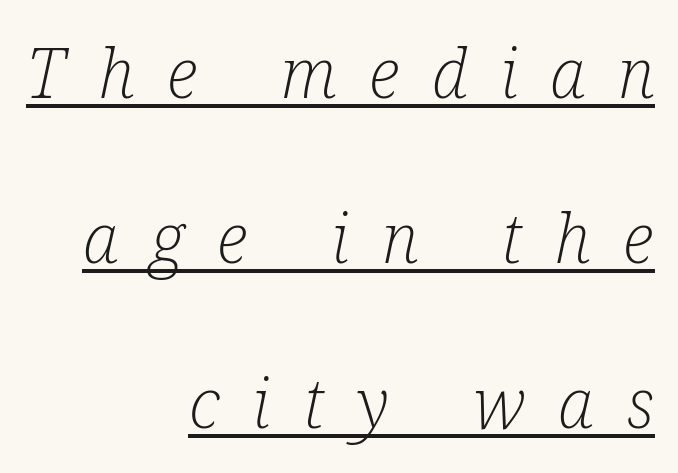
When letters slant like this, we call the style italic. A serif font was chosen for this passage. This sample trades compactness for vertical openness between lines. Honestly, the letter spacing is so wide it's the main thing you notice. Do the characters align in a grid? No, the font is proportional.
